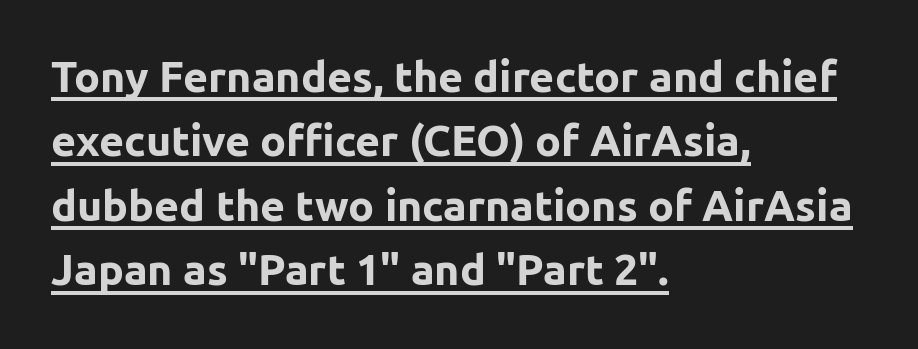
The image shows 43 px bold sans-serif type, upright; set left-aligned, normal line spacing (1.5x), normal letter spacing, underlined; low stroke contrast and a medium x-height.
